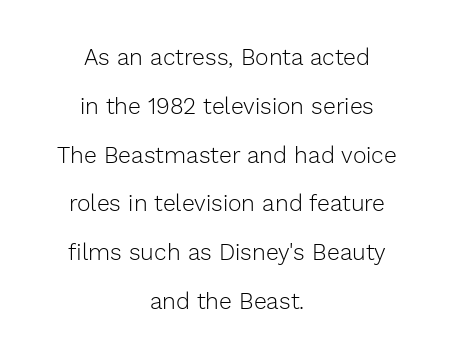
The image shows 23 px text type, upright; set centered, loose line spacing (2.12x), normal letter spacing, not underlined.
